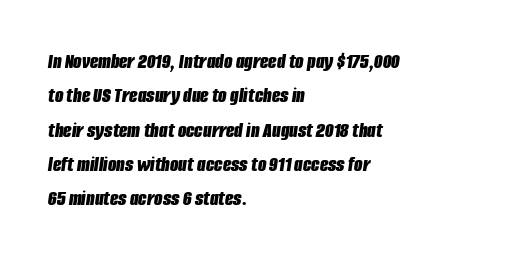
The image shows 22 px bold type, italic (leaning right); set left-aligned, normal line spacing (1.56x), normal letter spacing, not underlined.
